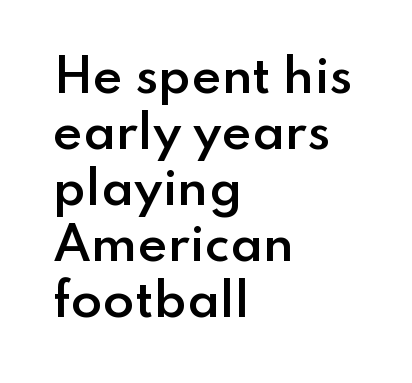
The image shows 46 px semibold sans-serif type, upright; set left-aligned, line spacing 1.22x, normal letter spacing, not underlined; low stroke contrast and a small x-height.
